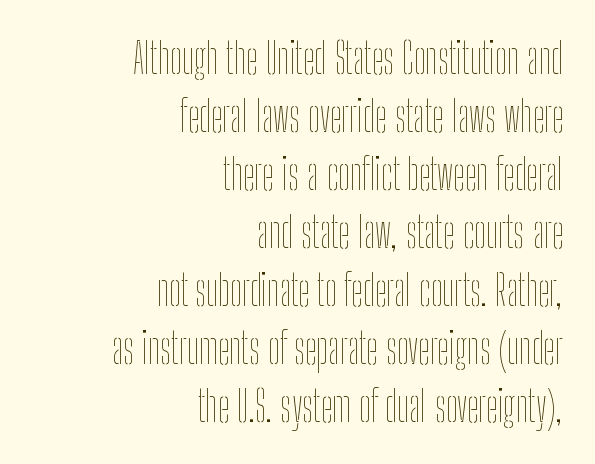
Q: Is the text bold? A: No.
Q: Is the text italic (slanted)? A: No, it is upright.
Q: Is the text underlined? A: No.
Q: How is the paragraph aligned? A: Right-aligned.
Q: Is the spacing between letters normal or unusually wide? A: Normal.
Q: Is the spacing between lines tight, normal or loose? A: Normal.
Q: Width (condensed, normal, or wide)? A: Condensed.
Q: Stroke contrast? A: Low.
Q: x-height? A: Medium.
Q: Monospaced? A: No.
